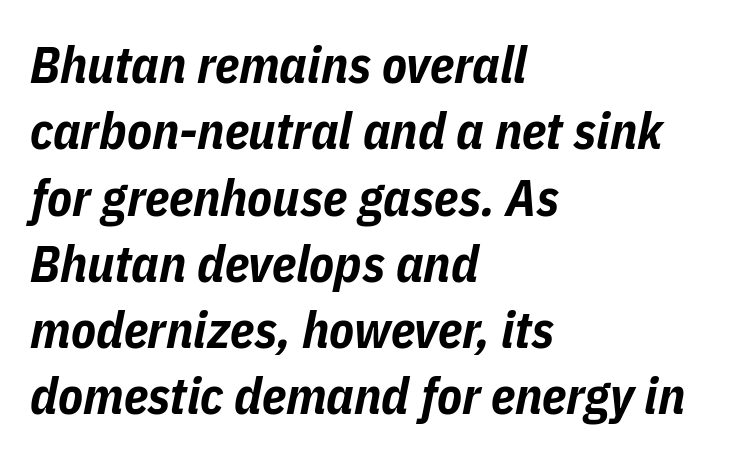
{"italic": "yes", "lean": "right", "slant_degrees": 11, "bold": "yes", "weight": "bold", "width": "condensed", "stroke_contrast": "low", "x_height": "medium", "monospaced": "no", "underline": "no", "align": "left", "line_spacing": "normal", "line_spacing_ratio": 1.3, "letter_spacing": "normal", "letter_spacing_em": 0.0, "glyph_px": 51}
